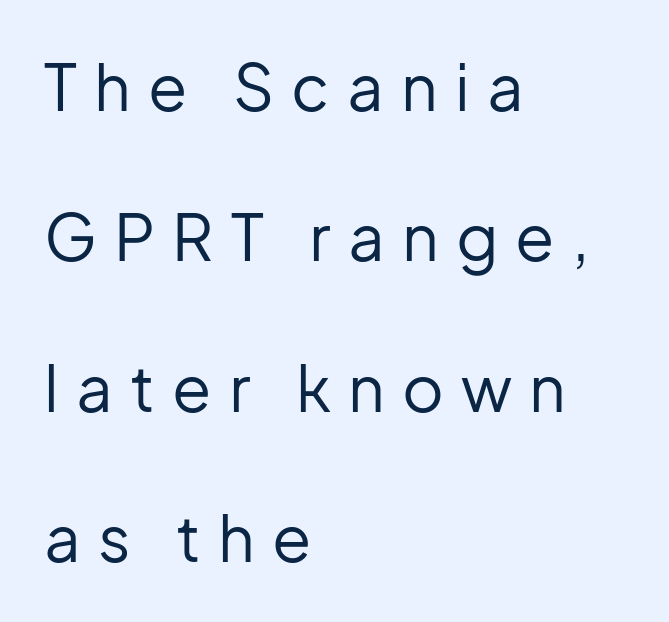
Designer's note — italics off, roman on. Here the designer chose a conventional face with non-uniform glyph widths. Is the block centered? No — it sits flush against the left margin. The area under the type is left untouched. Compared with typical body copy, the letter spacing here is much looser. Serifs: no, the terminals of the letterforms are clean.
